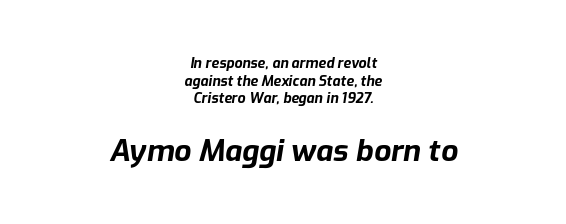
The image shows 30 px bold type, italic (leaning right); set centered, normal line spacing (1.26x), normal letter spacing, not underlined; the second (bottom) block is 2.14x larger; low stroke contrast and a medium x-height.
